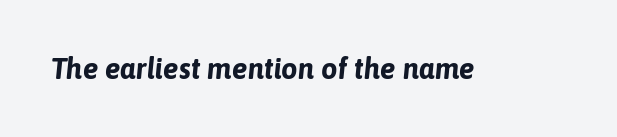
Q: Is the text bold? A: Yes.
Q: Is the text italic (slanted)? A: Yes, it leans right by about 6 degrees.
Q: Is the text underlined? A: No.
Q: Is the spacing between letters normal or unusually wide? A: Normal.
Q: Width (condensed, normal, or wide)? A: Normal.
Q: Stroke contrast? A: Low.
Q: x-height? A: Medium.
Q: Monospaced? A: No.
